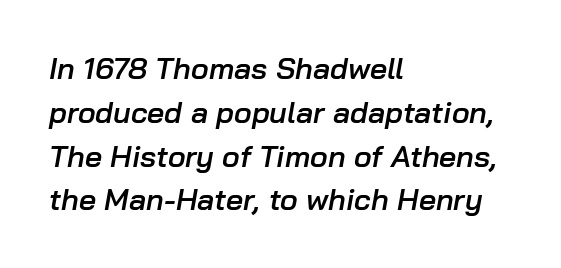
How heavy is the stroke? Medium-heavy — a semibold, shy of bold. The lettering tilts uniformly, giving the passage an italic look. Inter-character spacing is left at the font's built-in metrics. Does the copy run flush right? No — it runs flush left.
